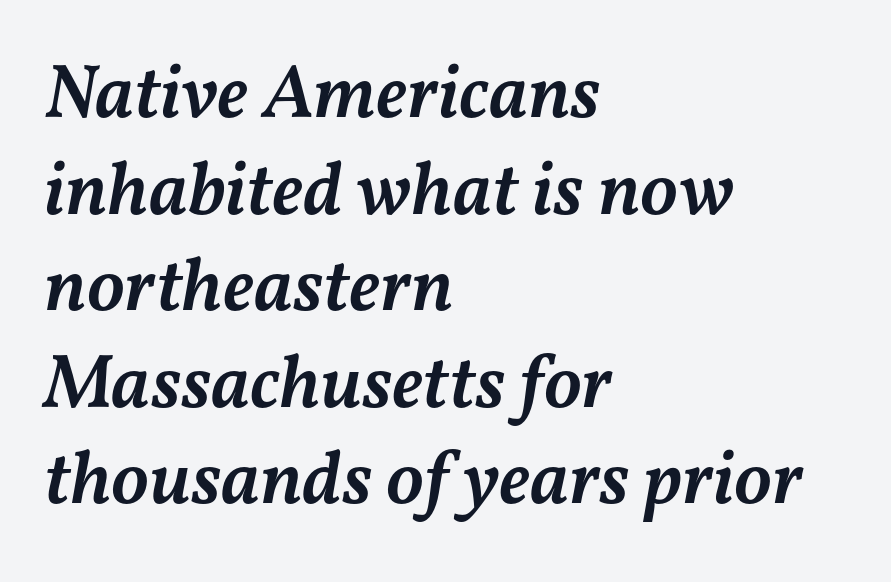
The image shows 76 px semibold type, italic (leaning right); set left-aligned, normal line spacing (1.27x), normal letter spacing, not underlined; medium stroke contrast and a medium x-height.
